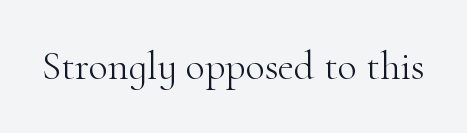
No letter is thick-stroked: the sample isn't bold. Varying glyph widths throughout — classic text-font behaviour. In terms of letterform style, serifs are clearly present. Students, note that the glyphs here touch the page at normal intervals. The glyphs are unaccompanied by any horizontal stroke below them.
